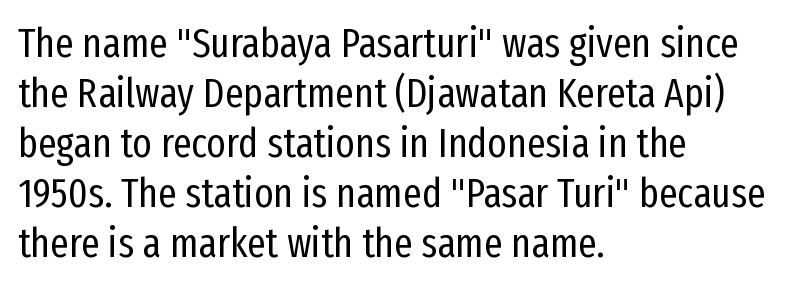
{"serif": "no", "italic": "no", "bold": "no", "weight": "regular", "width": "condensed", "stroke_contrast": "low", "x_height": "medium", "monospaced": "no", "underline": "no", "align": "left", "line_spacing_ratio": 1.22, "letter_spacing": "normal", "letter_spacing_em": 0.0, "glyph_px": 41}
